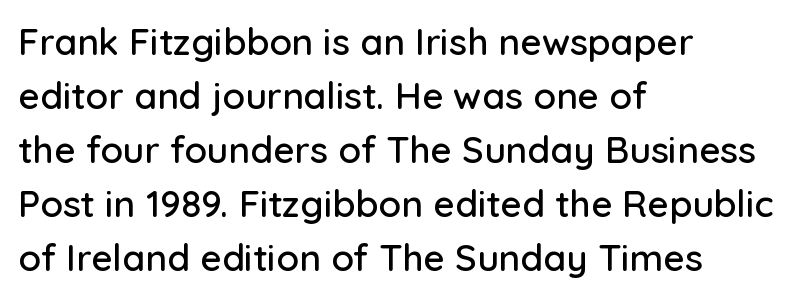
The image shows 37 px sans-serif type, upright; set left-aligned, normal line spacing (1.46x), normal letter spacing, not underlined; low stroke contrast and a medium x-height.
